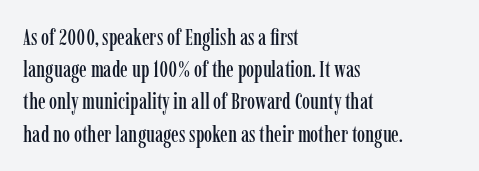
{"italic": "no", "underline": "no", "align": "left", "line_spacing": "normal", "line_spacing_ratio": 1.4, "letter_spacing": "normal", "letter_spacing_em": 0.0, "glyph_px": 23}
